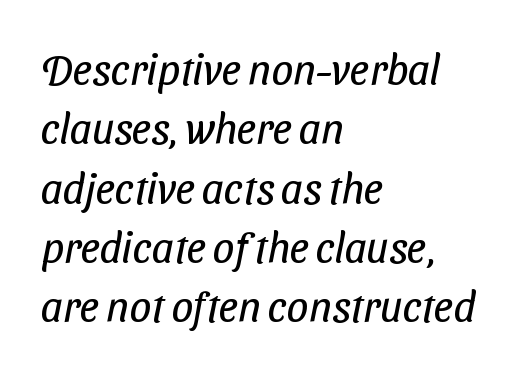
{"serif": "no", "bold": "no", "weight": "regular", "width": "condensed", "stroke_contrast": "low", "x_height": "medium", "monospaced": "no", "underline": "no", "align": "left", "line_spacing": "normal", "line_spacing_ratio": 1.38, "letter_spacing": "normal", "letter_spacing_em": 0.0, "glyph_px": 43}
